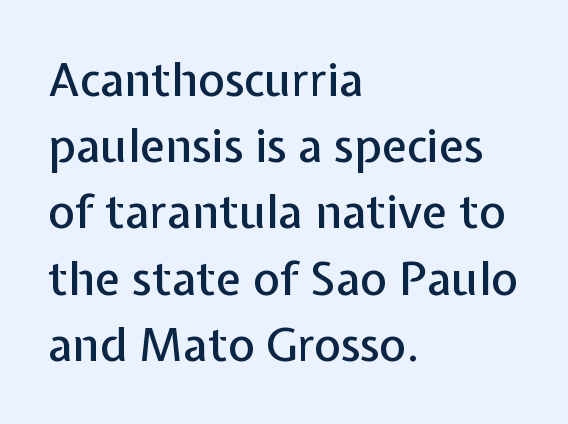
The image shows 46 px sans-serif type, upright; set left-aligned, normal line spacing (1.44x), normal letter spacing, not underlined; low stroke contrast and a medium x-height.
